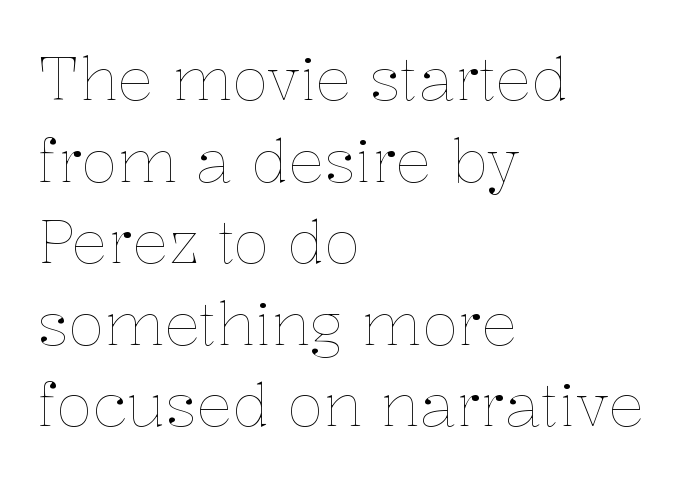
Q: Is the text bold? A: No.
Q: Is the text italic (slanted)? A: No, it is upright.
Q: Is the text underlined? A: No.
Q: How is the paragraph aligned? A: Left-aligned.
Q: Is the spacing between letters normal or unusually wide? A: Normal.
Q: Is the spacing between lines tight, normal or loose? A: Normal.
Q: Width (condensed, normal, or wide)? A: Normal.
Q: Stroke contrast? A: Low.
Q: x-height? A: Medium.
Q: Monospaced? A: No.
